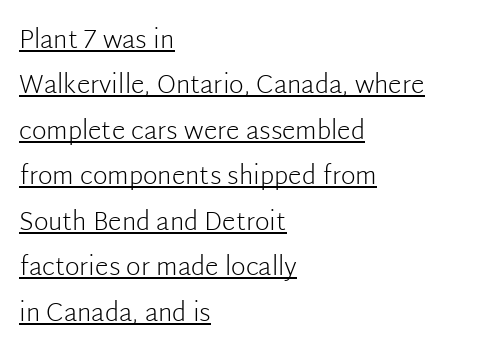
{"italic": "no", "bold": "no", "underline": "yes", "align": "left", "line_spacing_ratio": 1.82, "letter_spacing": "normal", "letter_spacing_em": 0.0, "glyph_px": 25}
